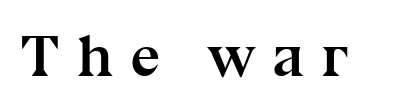
Are there feet on the stems? There are — it's a serif. Summary of weight: heavy, a full bold. The gaps between neighbouring characters are conspicuously large. Is this a fixed-width face? No — the glyphs have proportional, varying widths. Descenders hang freely into open space.
